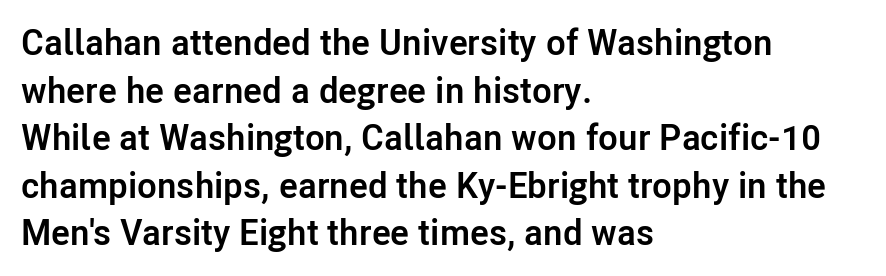
{"serif": "no", "italic": "no", "bold": "yes", "weight": "semibold", "width": "normal", "stroke_contrast": "low", "x_height": "medium", "monospaced": "no", "underline": "no", "align": "left", "line_spacing": "normal", "line_spacing_ratio": 1.32, "letter_spacing": "normal", "letter_spacing_em": 0.0, "glyph_px": 36}
